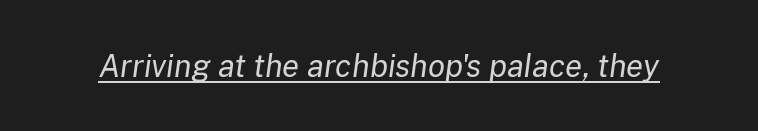
Q: Is the text bold? A: No.
Q: Is the text italic (slanted)? A: Yes, it leans right by about 8 degrees.
Q: Is the text underlined? A: Yes.
Q: Is the spacing between letters normal or unusually wide? A: Normal.
Q: Width (condensed, normal, or wide)? A: Normal.
Q: Stroke contrast? A: Low.
Q: x-height? A: Medium.
Q: Monospaced? A: No.
